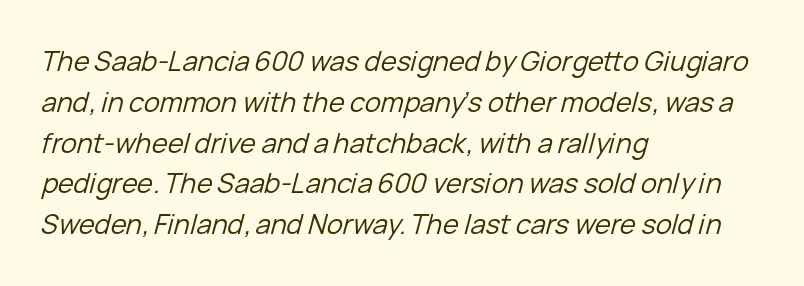
The vertical gap from one line to the next is medium. Bare-footed words on every line. This rendering uses left alignment, leaving the right contour irregular. Students, note that the glyphs here touch the page at normal intervals.
